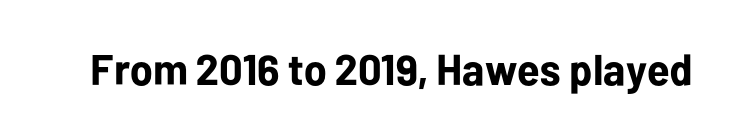
The image shows 43 px bold sans-serif type, upright; set normal letter spacing, not underlined; low stroke contrast and a medium x-height.
